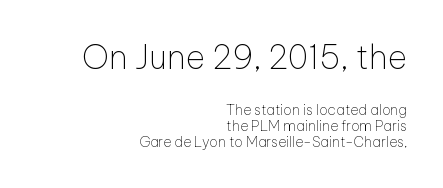
Q: Is the text bold? A: No.
Q: Is the text italic (slanted)? A: No, it is upright.
Q: Is the typeface a serif or a sans-serif typeface? A: Sans-serif.
Q: Is the text underlined? A: No.
Q: How is the paragraph aligned? A: Right-aligned.
Q: Is the spacing between letters normal or unusually wide? A: Normal.
Q: Which block of text is set in a larger size, the first (top) or the second (bottom)? A: The first (top) one.
Q: Width (condensed, normal, or wide)? A: Normal.
Q: Stroke contrast? A: Low.
Q: x-height? A: Medium.
Q: Monospaced? A: No.
